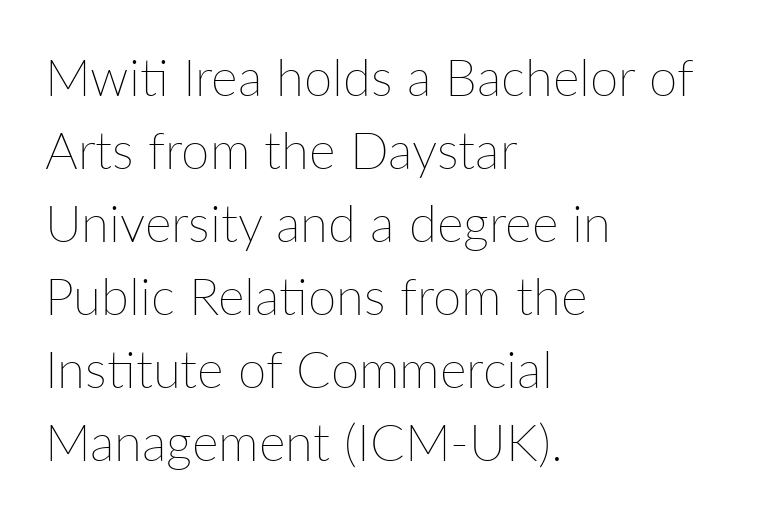
Q: Is the text bold? A: No.
Q: Is the text italic (slanted)? A: No, it is upright.
Q: Is the text underlined? A: No.
Q: How is the paragraph aligned? A: Left-aligned.
Q: Is the spacing between letters normal or unusually wide? A: Normal.
Q: Is the spacing between lines tight, normal or loose? A: Normal.
Q: Width (condensed, normal, or wide)? A: Normal.
Q: Stroke contrast? A: Low.
Q: x-height? A: Medium.
Q: Monospaced? A: No.
